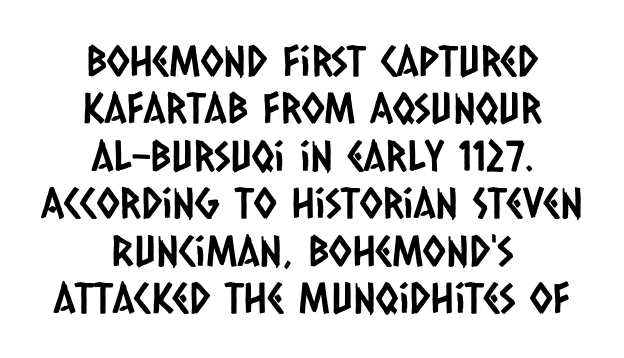
Proportional: the letters do not fall into vertical columns. Centered paragraph, ragged on both sides. Words appear dense and cohesive because spacing is normal. Beneath every word, the page is bare.
